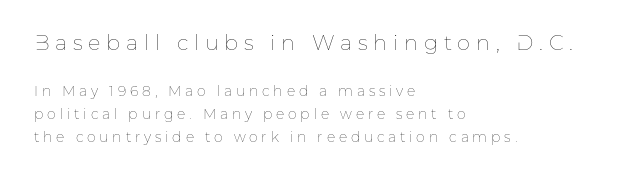
The image shows 21 px text type, upright; set left-aligned, normal line spacing (1.64x), unusually wide letter spacing (+0.27 em), not underlined; the first (top) block is 1.5x larger.
